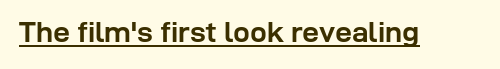
The image shows 30 px semibold sans-serif type, upright; set normal letter spacing, underlined; low stroke contrast and a medium x-height.
